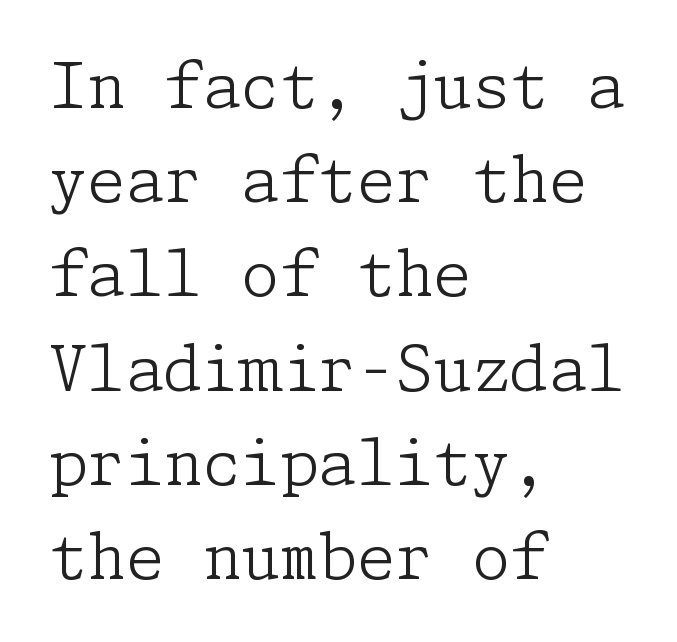
Q: Is the text bold? A: No.
Q: Is the text italic (slanted)? A: No, it is upright.
Q: Is the typeface a serif or a sans-serif typeface? A: Serif.
Q: Is the text underlined? A: No.
Q: How is the paragraph aligned? A: Left-aligned.
Q: Is the spacing between letters normal or unusually wide? A: Normal.
Q: Is the spacing between lines tight, normal or loose? A: Normal.
Q: Width (condensed, normal, or wide)? A: Normal.
Q: Stroke contrast? A: Low.
Q: x-height? A: Medium.
